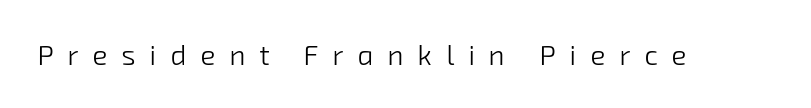
The image shows 28 px light sans-serif type; set unusually wide letter spacing (+0.5 em), not underlined; low stroke contrast and a medium x-height.
